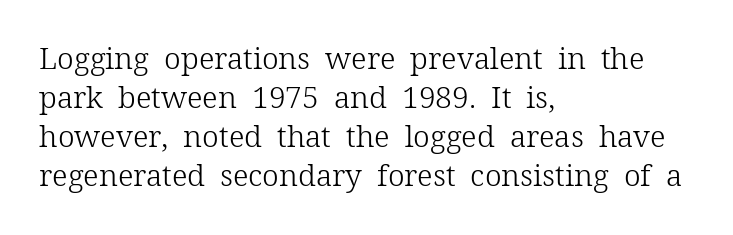
Q: Is the text bold? A: No.
Q: Is the text italic (slanted)? A: No, it is upright.
Q: Is the typeface a serif or a sans-serif typeface? A: Serif.
Q: Is the text underlined? A: No.
Q: How is the paragraph aligned? A: Left-aligned.
Q: Is the spacing between letters normal or unusually wide? A: Normal.
Q: Is the spacing between lines tight, normal or loose? A: Normal.
Q: Width (condensed, normal, or wide)? A: Normal.
Q: Stroke contrast? A: Low.
Q: x-height? A: Medium.
Q: Monospaced? A: No.
